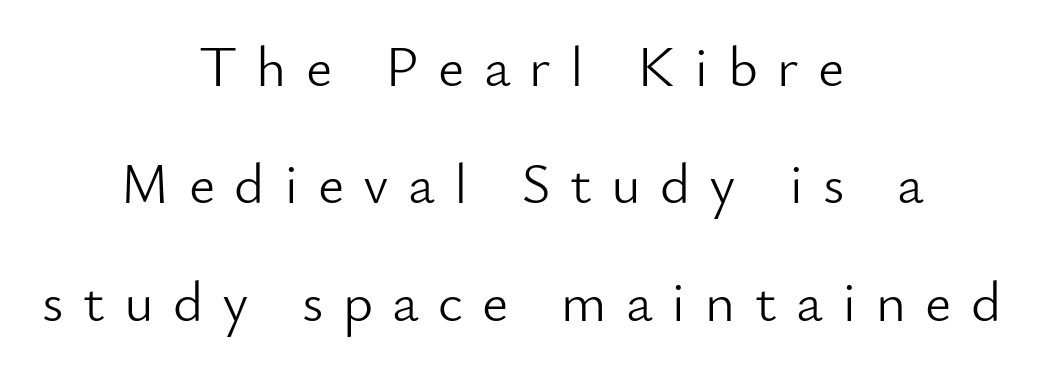
{"serif": "no", "italic": "no", "bold": "no", "weight": "light", "width": "normal", "stroke_contrast": "low", "x_height": "small", "monospaced": "no", "underline": "no", "align": "center", "line_spacing": "loose", "line_spacing_ratio": 2.06, "letter_spacing": "wide", "letter_spacing_em": 0.34, "glyph_px": 57}
